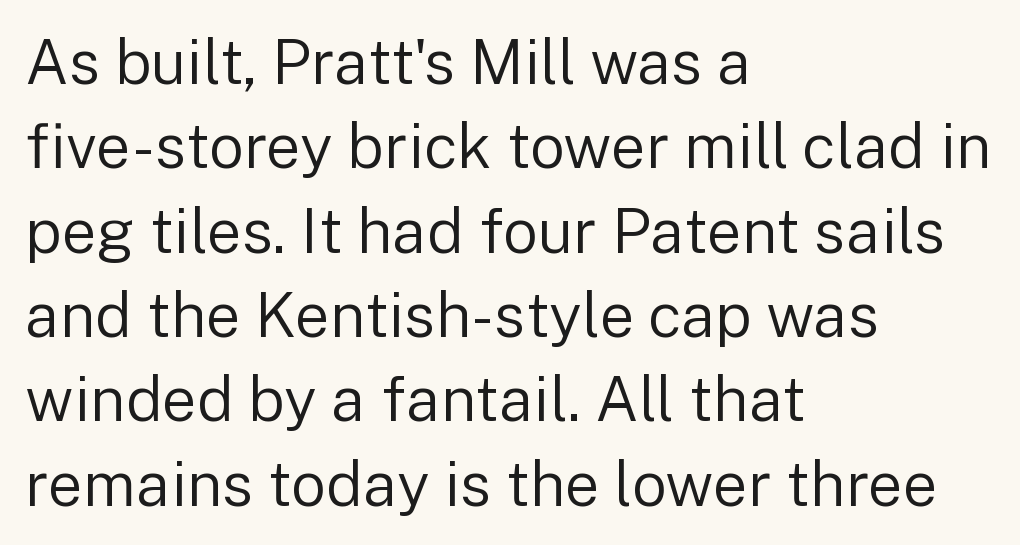
Q: Is the text bold? A: No.
Q: Is the text italic (slanted)? A: No, it is upright.
Q: Is the typeface a serif or a sans-serif typeface? A: Sans-serif.
Q: Is the text underlined? A: No.
Q: How is the paragraph aligned? A: Left-aligned.
Q: Is the spacing between letters normal or unusually wide? A: Normal.
Q: Is the spacing between lines tight, normal or loose? A: Normal.
Q: Width (condensed, normal, or wide)? A: Normal.
Q: Stroke contrast? A: Low.
Q: x-height? A: Medium.
Q: Monospaced? A: No.
